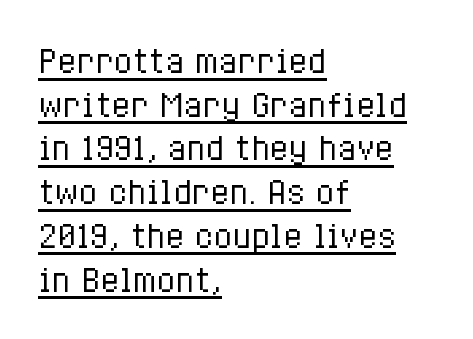
This reads as an unemphasized weight, regular at the heaviest. A typographer would call this underscored text. The space between consecutive lines is moderate. Vertical strokes here are truly vertical.
